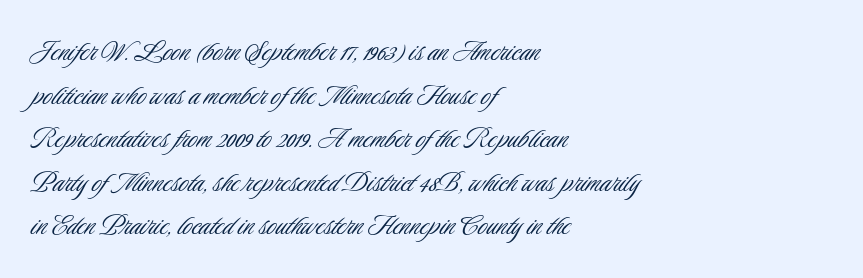
Decoration check: the copy has no underline. The rendering uses a moderate line-height, typical for paragraphs. Character widths vary here, with narrow letters taking less room than wide ones. The rendering keeps characters at their native spacing.
